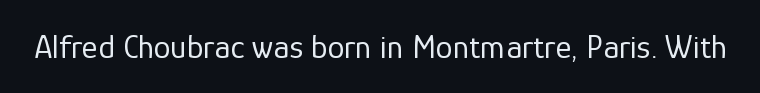
The image shows 34 px regular-weight sans-serif type, upright; set normal letter spacing, not underlined; low stroke contrast and a medium x-height.
